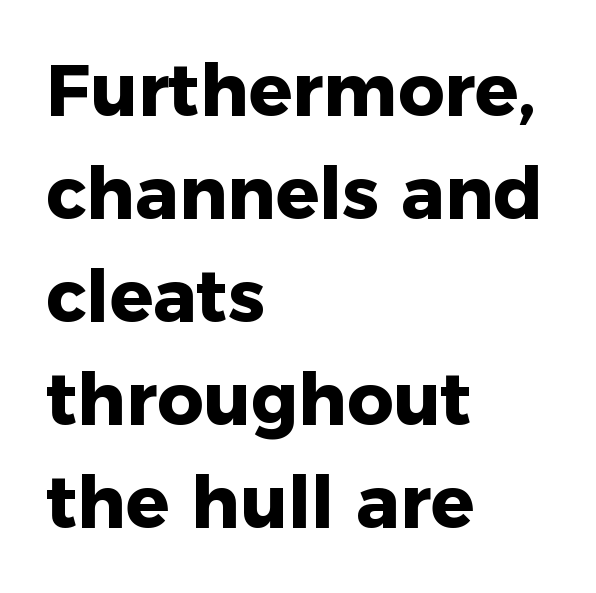
The lines sit at an ordinary, default distance from one another. Nobody touched the tracking dial on this one. Spacing verdict: proportional, widths tailored to each character. Regarding serifs, this sample does without them.
